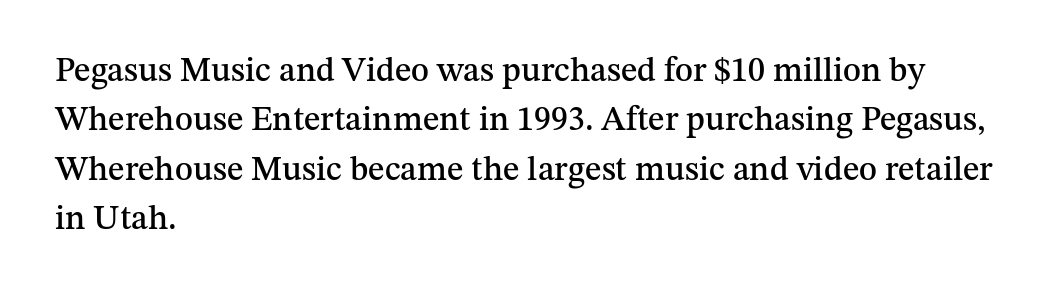
Q: Is the text italic (slanted)? A: No, it is upright.
Q: Is the typeface a serif or a sans-serif typeface? A: Serif.
Q: Is the text underlined? A: No.
Q: How is the paragraph aligned? A: Left-aligned.
Q: Is the spacing between letters normal or unusually wide? A: Normal.
Q: Is the spacing between lines tight, normal or loose? A: Normal.
Q: Width (condensed, normal, or wide)? A: Normal.
Q: Stroke contrast? A: Medium.
Q: x-height? A: Medium.
Q: Monospaced? A: No.
